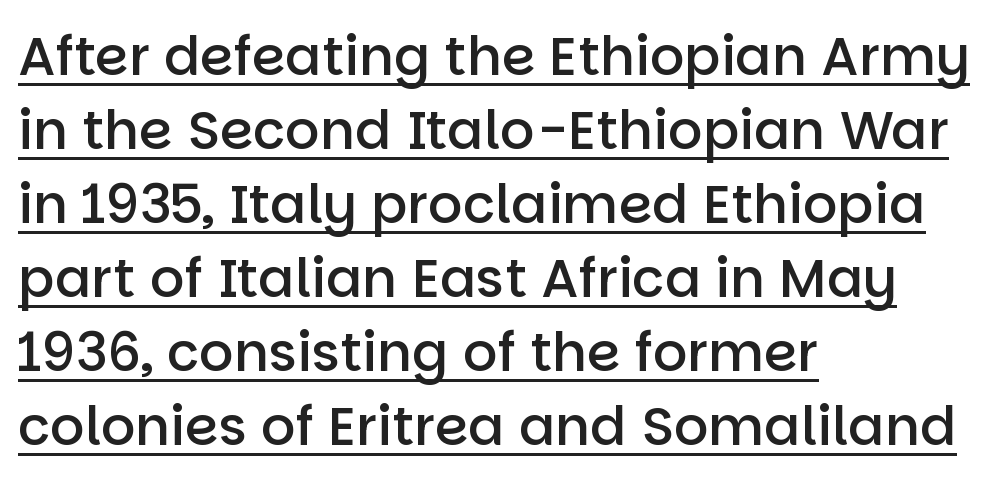
Every row of glyphs begins at an identical x-position on the left. Nope, no serifs anywhere on these letters. Think of a printed novel: that variable character pitch is what you see here. What weight is shown? A semibold, between regular and bold. Nobody touched the tracking dial on this one. Does a line run under the words? Yes, clearly.
